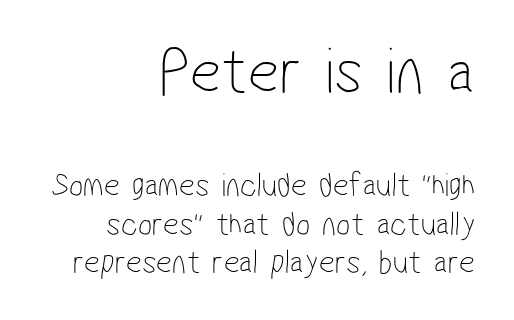
{"serif": "no", "bold": "no", "weight": "thin", "width": "condensed", "stroke_contrast": "low", "x_height": "medium", "monospaced": "no", "underline": "no", "align": "right", "line_spacing": "tight", "line_spacing_ratio": 1.13, "letter_spacing": "normal", "letter_spacing_em": 0.0, "larger_block": "first", "size_ratio": 1.97, "glyph_px": 67}
